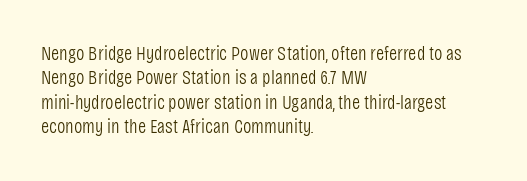
The image shows 20 px text type, upright; set left-aligned, line spacing 1.22x, normal letter spacing, not underlined.
